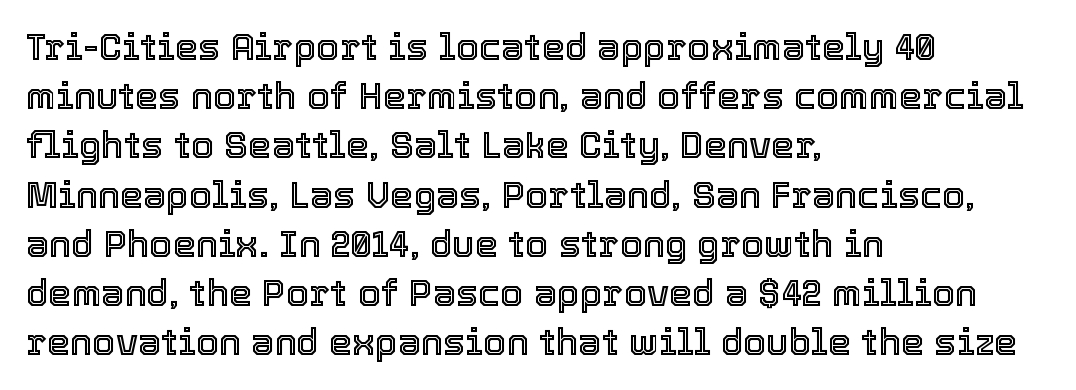
{"italic": "no", "width": "normal", "x_height": "medium", "monospaced": "no", "underline": "no", "align": "left", "line_spacing": "normal", "line_spacing_ratio": 1.33, "letter_spacing": "normal", "letter_spacing_em": 0.0, "glyph_px": 37}
